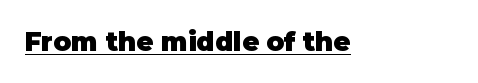
Q: Is the text bold? A: Yes.
Q: Is the text italic (slanted)? A: No, it is upright.
Q: Is the text underlined? A: Yes.
Q: Is the spacing between letters normal or unusually wide? A: Normal.
